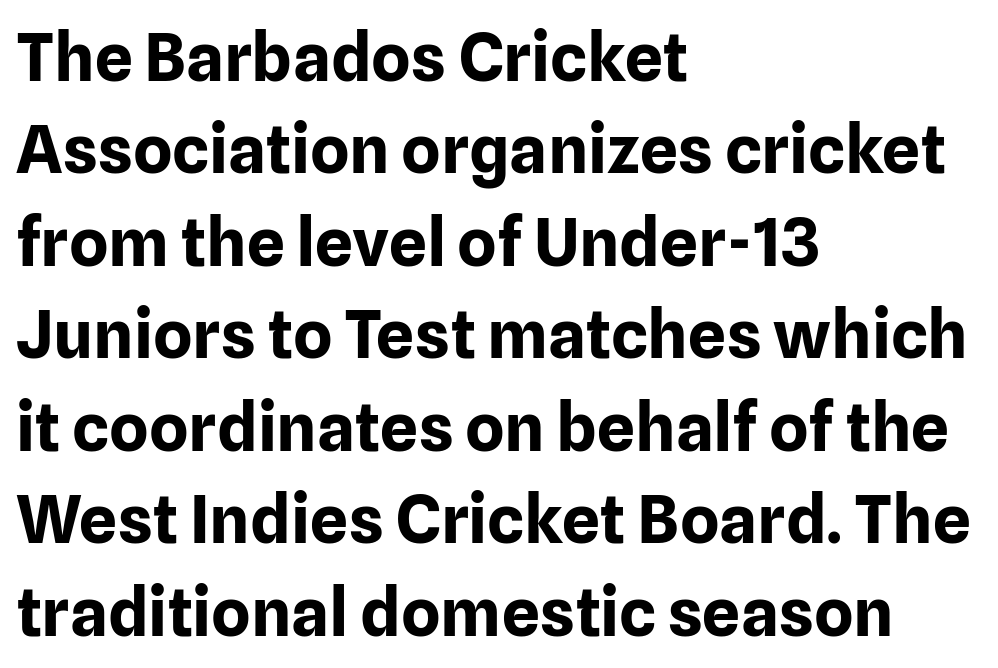
The image shows 67 px bold sans-serif type, upright; set left-aligned, normal line spacing (1.38x), normal letter spacing, not underlined; low stroke contrast and a medium x-height.
